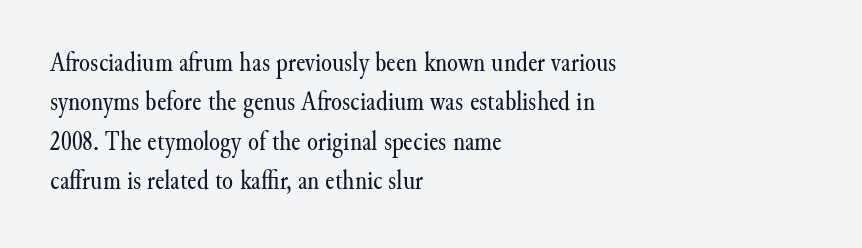
Each row of text sits above clean, open space. The typeface chosen for these lines features serifs. Compared with a typical body face, this is equally light or lighter still. These lines are rendered in a variable-pitch font.
